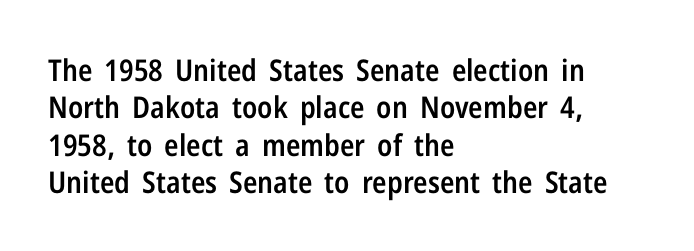
Q: Is the text bold? A: Semi-bold.
Q: Is the text italic (slanted)? A: No, it is upright.
Q: Is the typeface a serif or a sans-serif typeface? A: Sans-serif.
Q: Is the text underlined? A: No.
Q: How is the paragraph aligned? A: Left-aligned.
Q: Is the spacing between letters normal or unusually wide? A: Normal.
Q: Is the spacing between lines tight, normal or loose? A: Normal.
Q: Width (condensed, normal, or wide)? A: Condensed.
Q: Stroke contrast? A: Low.
Q: x-height? A: Medium.
Q: Monospaced? A: No.
